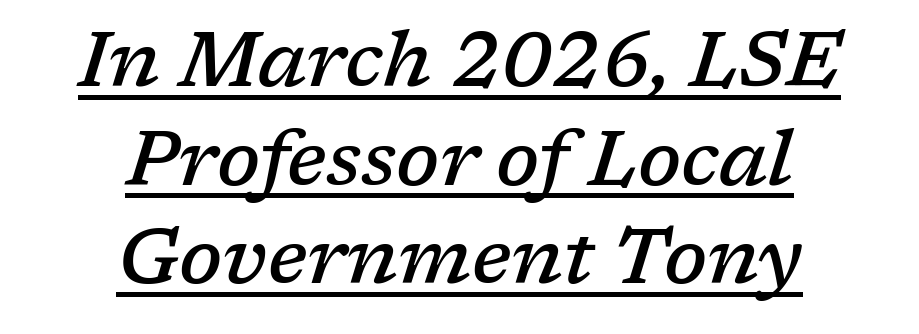
These lines sit exactly where default settings would place them. A typesetter would call this zero additional tracking. The rendering uses natural spacing where letterforms have individual widths. The letters are semibold — heavier than regular but short of a full bold. Looking at the ascenders, they clearly lean.
